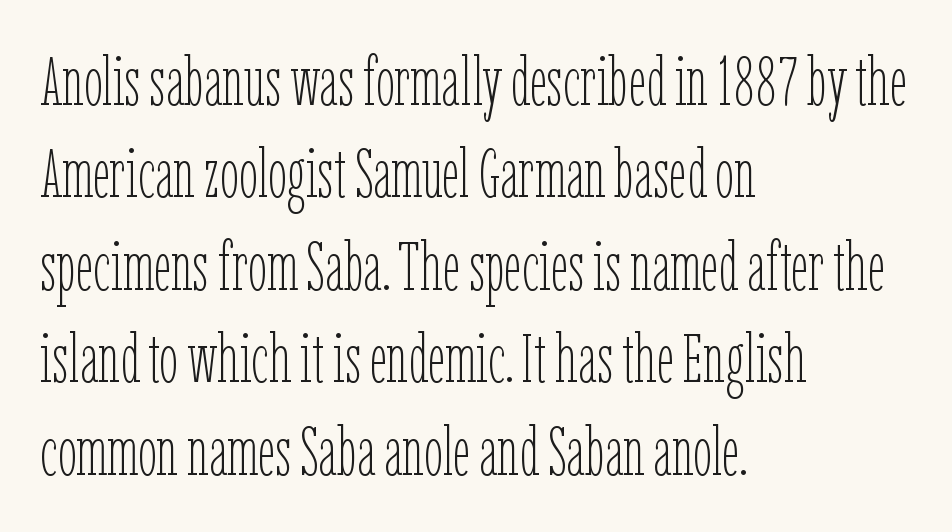
The image shows 68 px thin, condensed type, upright; set left-aligned, normal line spacing (1.36x), normal letter spacing, not underlined; low stroke contrast and a medium x-height.
